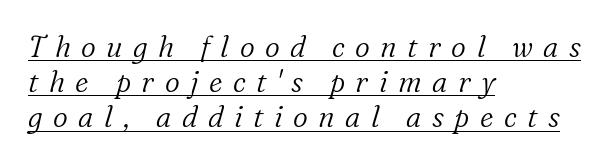
The rendering uses natural spacing where letterforms have individual widths. This rendering employs a face with finishing strokes, i.e., a serif. Somebody hit Ctrl+U on this one — the words are underlined. The typeface has the unassuming heft of standard copy or less. There's an unmistakable incline to the writing here.
